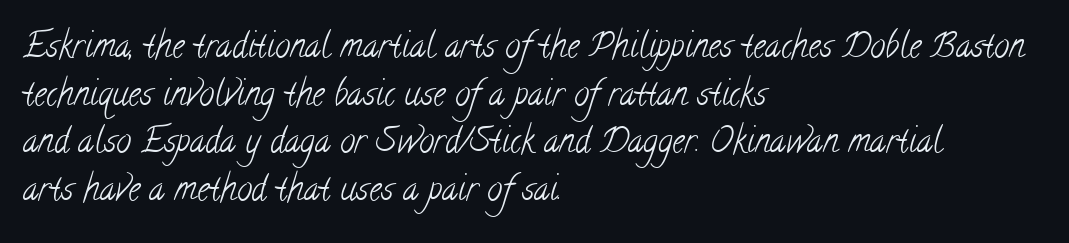
The image shows 34 px light, condensed serif type; set left-aligned, normal line spacing (1.4x), normal letter spacing, not underlined; low stroke contrast and a small x-height.
